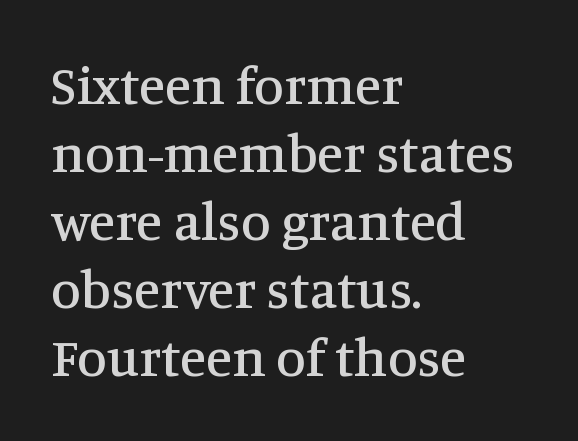
{"serif": "yes", "italic": "no", "width": "normal", "stroke_contrast": "medium", "x_height": "large", "monospaced": "no", "underline": "no", "align": "left", "line_spacing": "normal", "line_spacing_ratio": 1.26, "letter_spacing": "normal", "letter_spacing_em": 0.0, "glyph_px": 54}
